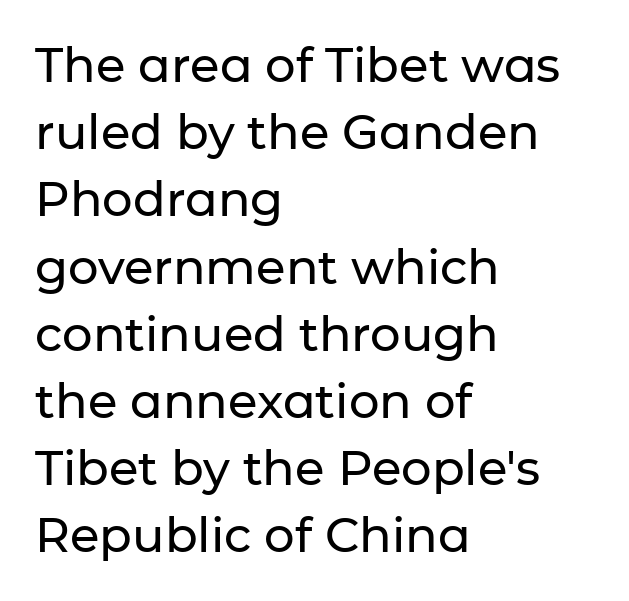
Q: Is the text italic (slanted)? A: No, it is upright.
Q: Is the typeface a serif or a sans-serif typeface? A: Sans-serif.
Q: Is the text underlined? A: No.
Q: How is the paragraph aligned? A: Left-aligned.
Q: Is the spacing between letters normal or unusually wide? A: Normal.
Q: Is the spacing between lines tight, normal or loose? A: Normal.
Q: Width (condensed, normal, or wide)? A: Normal.
Q: Stroke contrast? A: Low.
Q: x-height? A: Medium.
Q: Monospaced? A: No.
